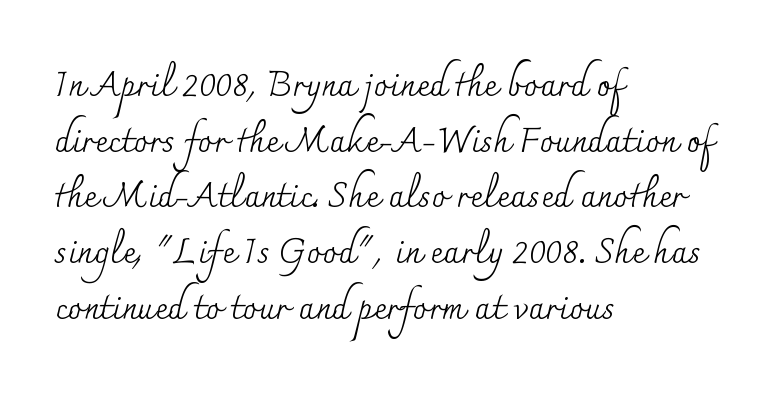
The leading is moderate, giving the passage an even texture. You can tell from the footed stems that serif type was used. Proportional: the letters do not fall into vertical columns. The letters sit at their default tracking, neither squeezed nor spread. Rule under the text: the space is simply empty.
